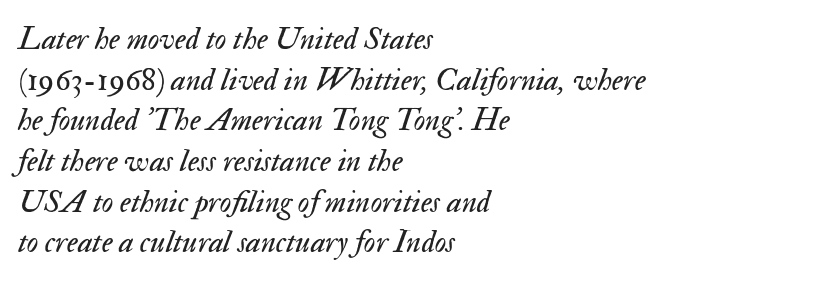
{"italic": "yes", "lean": "right", "slant_degrees": 17, "bold": "no", "weight": "regular", "width": "normal", "stroke_contrast": "medium", "x_height": "small", "monospaced": "no", "underline": "no", "align": "left", "line_spacing": "normal", "line_spacing_ratio": 1.27, "letter_spacing": "normal", "letter_spacing_em": 0.0, "glyph_px": 32}
